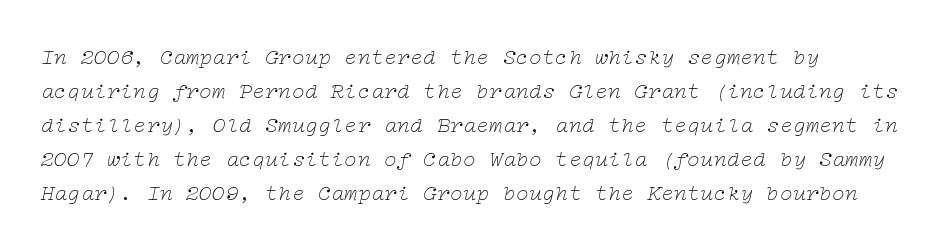
Tall strokes in this sample are angled rather than plumb. Typeset ragged right — the left edge is the straight one. Words appear dense and cohesive because spacing is normal. The font sits on the lighter half of the weight spectrum, regular included. The words here are not underlined.
